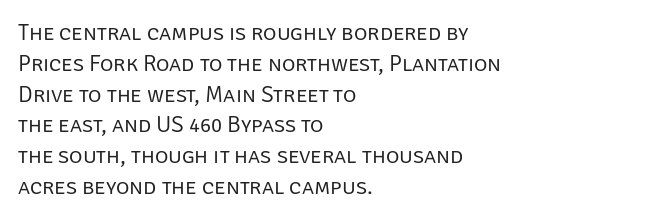
Descenders are the only things crossing below the line. The font sits on the lighter half of the weight spectrum, regular included. Does the copy run flush right? No — it runs flush left. Vertically, the passage feels balanced, rows spaced as you'd expect.
